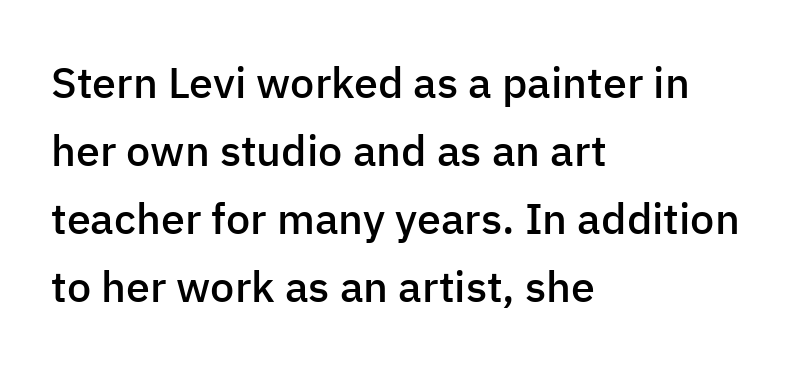
Q: Is the text bold? A: Semi-bold.
Q: Is the text italic (slanted)? A: No, it is upright.
Q: Is the typeface a serif or a sans-serif typeface? A: Sans-serif.
Q: Is the text underlined? A: No.
Q: How is the paragraph aligned? A: Left-aligned.
Q: Is the spacing between letters normal or unusually wide? A: Normal.
Q: Is the spacing between lines tight, normal or loose? A: Normal.
Q: Width (condensed, normal, or wide)? A: Normal.
Q: Stroke contrast? A: Low.
Q: x-height? A: Medium.
Q: Monospaced? A: No.
